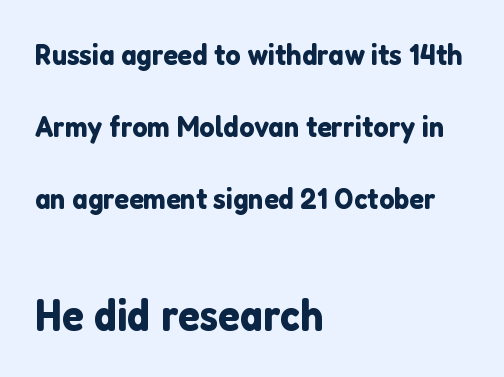
The image shows 45 px sans-serif type, upright; set left-aligned, loose line spacing (2.4x), normal letter spacing, not underlined; the second (bottom) block is 1.5x larger; low stroke contrast and a medium x-height.
